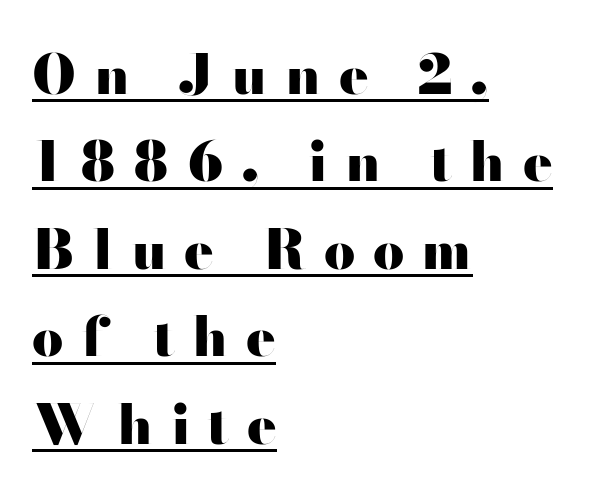
Q: Is the text bold? A: Yes.
Q: Is the text italic (slanted)? A: No, it is upright.
Q: Is the typeface a serif or a sans-serif typeface? A: Sans-serif.
Q: Is the text underlined? A: Yes.
Q: How is the paragraph aligned? A: Left-aligned.
Q: Is the spacing between letters normal or unusually wide? A: Unusually wide.
Q: Is the spacing between lines tight, normal or loose? A: Normal.
Q: Width (condensed, normal, or wide)? A: Wide.
Q: Stroke contrast? A: High.
Q: x-height? A: Small.
Q: Monospaced? A: No.
